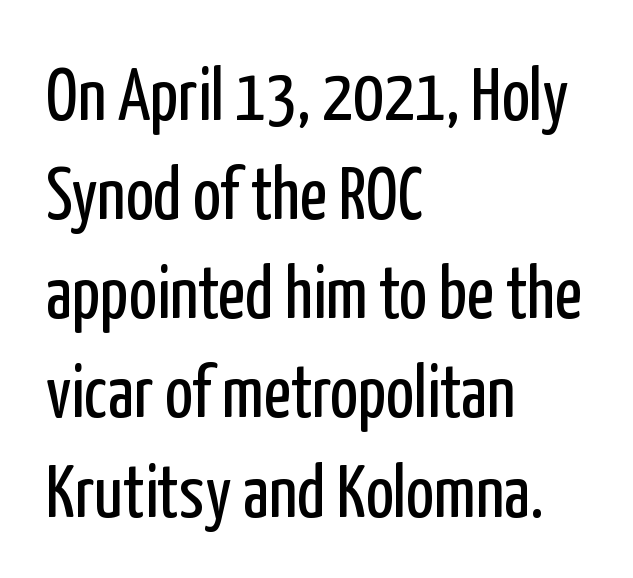
The text block is weighted toward the left margin, trailing off unevenly rightward. Students, note that the glyphs here touch the page at normal intervals. Stem width sits at or under what a default text font uses. The passage shown is not underscored anywhere. Every character sits straight up, as roman type does.
